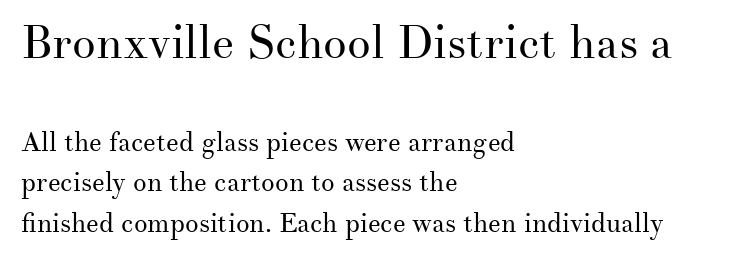
Q: Is the text bold? A: No.
Q: Is the text italic (slanted)? A: No, it is upright.
Q: Is the typeface a serif or a sans-serif typeface? A: Serif.
Q: Is the text underlined? A: No.
Q: How is the paragraph aligned? A: Left-aligned.
Q: Is the spacing between letters normal or unusually wide? A: Normal.
Q: Is the spacing between lines tight, normal or loose? A: Normal.
Q: Which block of text is set in a larger size, the first (top) or the second (bottom)? A: The first (top) one.
Q: Width (condensed, normal, or wide)? A: Normal.
Q: Stroke contrast? A: Medium.
Q: x-height? A: Small.
Q: Monospaced? A: No.
